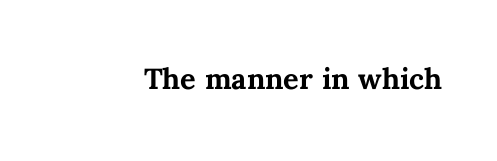
The image shows 29 px bold type, upright; set normal letter spacing, not underlined; medium stroke contrast and a medium x-height.
